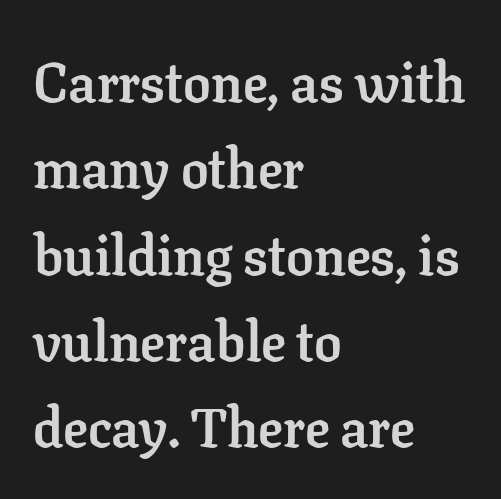
Q: Is the text bold? A: Yes.
Q: Is the text italic (slanted)? A: No, it is upright.
Q: Is the typeface a serif or a sans-serif typeface? A: Serif.
Q: Is the text underlined? A: No.
Q: How is the paragraph aligned? A: Left-aligned.
Q: Is the spacing between letters normal or unusually wide? A: Normal.
Q: Is the spacing between lines tight, normal or loose? A: Normal.
Q: Width (condensed, normal, or wide)? A: Normal.
Q: Stroke contrast? A: Low.
Q: x-height? A: Medium.
Q: Monospaced? A: No.
